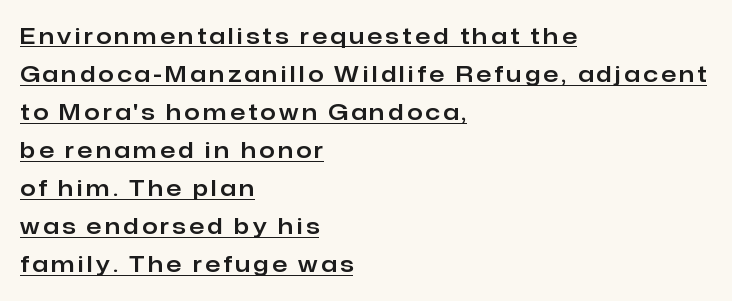
Each line starts at the same left margin while the right side varies. Does a line run under the words? Yes, clearly. This is roman type, the default non-slanted kind.
